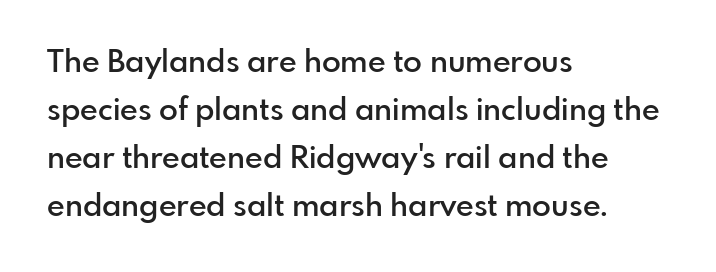
{"serif": "no", "italic": "no", "bold": "semi", "weight": "semibold", "width": "normal", "stroke_contrast": "low", "x_height": "small", "monospaced": "no", "underline": "no", "align": "left", "line_spacing": "normal", "line_spacing_ratio": 1.55, "letter_spacing": "normal", "letter_spacing_em": 0.0, "glyph_px": 31}
